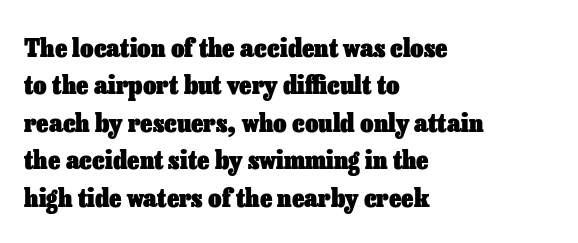
When letters stand straight like this, we call the style roman or upright. A clean baseline with only descenders dipping below it. Horizontally, the lines are justified to the leading edge only. Is there much room between lines? A standard amount, neither cramped nor airy.
